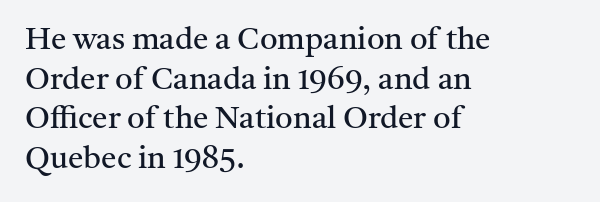
The image shows 31 px regular-weight serif type, upright; set left-aligned, normal line spacing (1.28x), normal letter spacing, not underlined; medium stroke contrast and a medium x-height.
